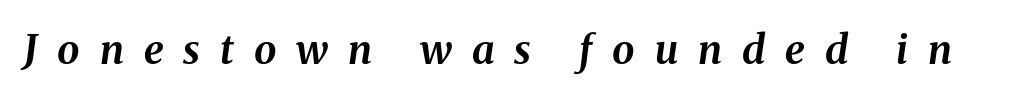
Q: Is the text bold? A: Yes.
Q: Is the text italic (slanted)? A: Yes, it leans right by about 8 degrees.
Q: Is the text underlined? A: No.
Q: Is the spacing between letters normal or unusually wide? A: Unusually wide.
Q: Width (condensed, normal, or wide)? A: Normal.
Q: Stroke contrast? A: Medium.
Q: x-height? A: Medium.
Q: Monospaced? A: No.
